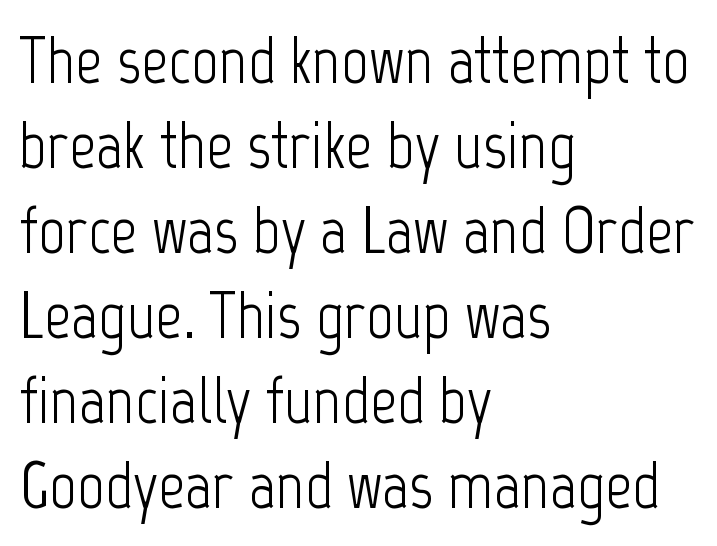
The image shows 67 px light, condensed sans-serif type, upright; set left-aligned, normal line spacing (1.27x), normal letter spacing, not underlined; low stroke contrast and a medium x-height.
